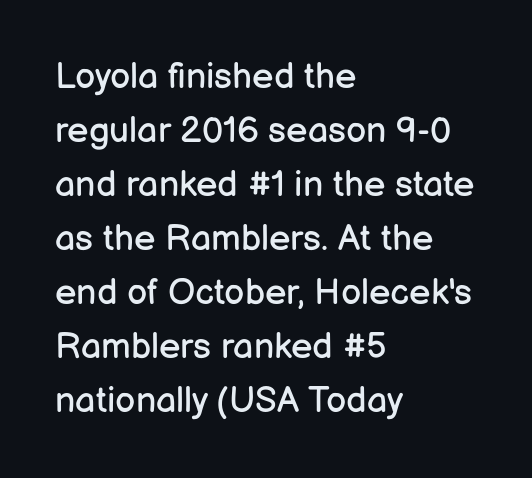
Type without underlining. The face looks like a standard text weight, possibly lighter. A sans-serif font was chosen for this passage. Whoever set this chose a conventional vertical rhythm.
